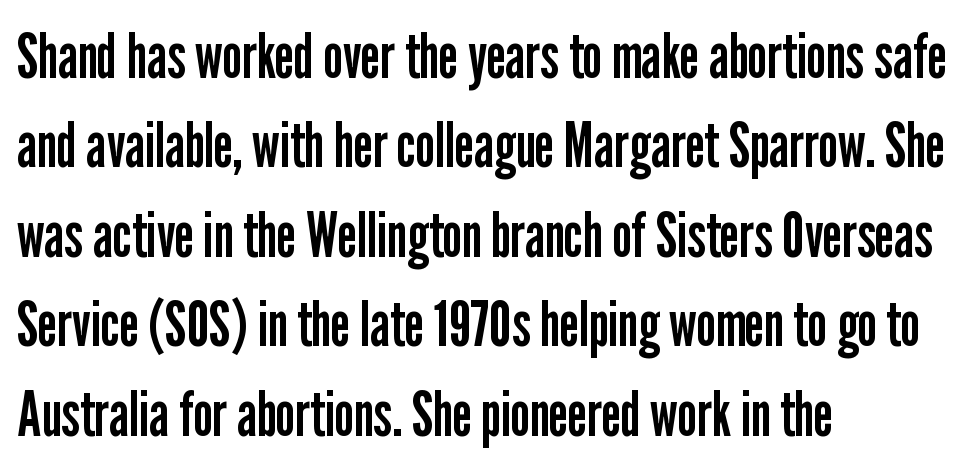
The image shows 63 px regular-weight, condensed sans-serif type, upright; set left-aligned, normal line spacing (1.42x), normal letter spacing, not underlined; low stroke contrast and a medium x-height.
